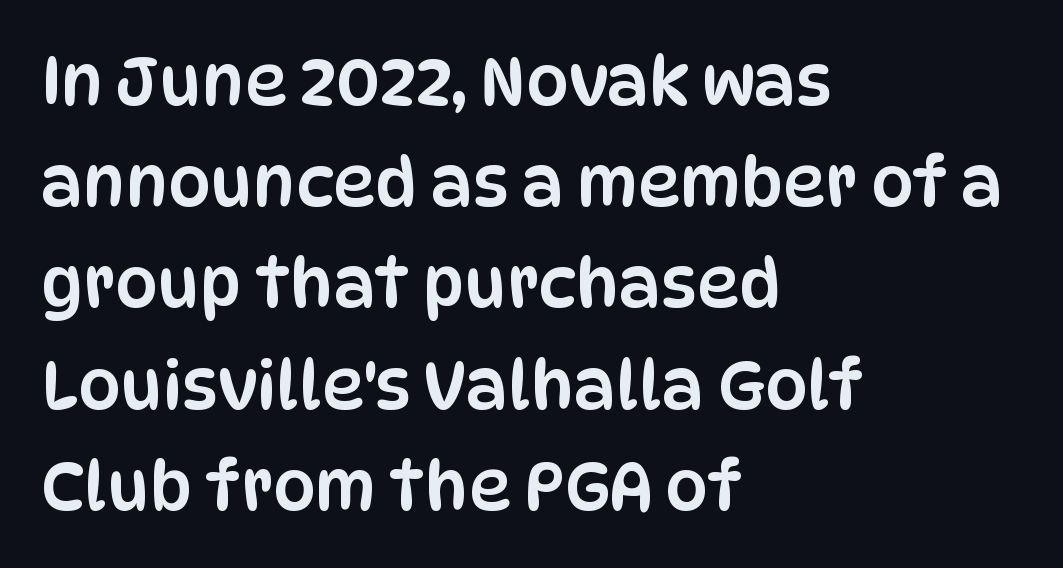
Vertically, the passage feels balanced, rows spaced as you'd expect. Vertical strokes here are truly vertical. The letterforms sit shoulder to shoulder at normal distance. Notice how the passage keeps a crisp vertical edge on the left only.
